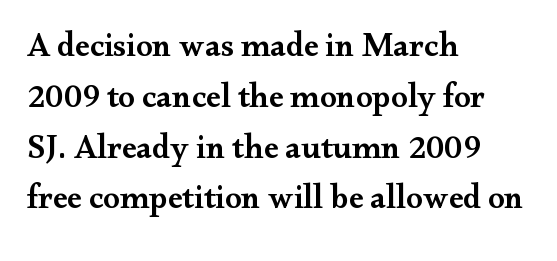
{"serif": "yes", "italic": "no", "bold": "semi", "weight": "semibold", "width": "wide", "stroke_contrast": "medium", "x_height": "small", "monospaced": "no", "underline": "no", "align": "left", "line_spacing": "normal", "line_spacing_ratio": 1.54, "letter_spacing": "normal", "letter_spacing_em": 0.0, "glyph_px": 33}
